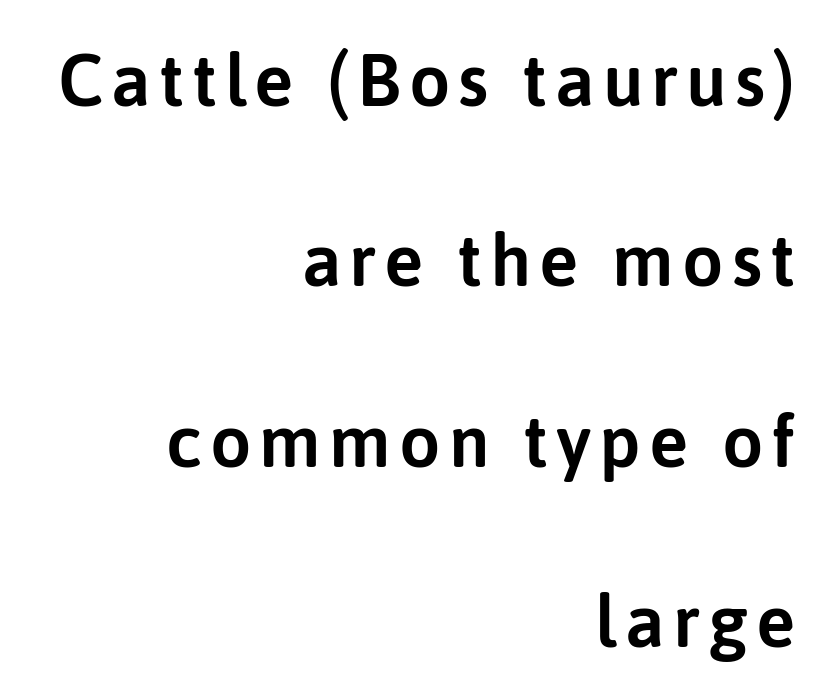
Interline gaps are noticeably wide in this sample. Only glyphs here, with clear space below each row. Does the copy run flush right? Yes — the right margin is perfectly even. Check where the strokes stop: nothing finishes them off — pure sans.
